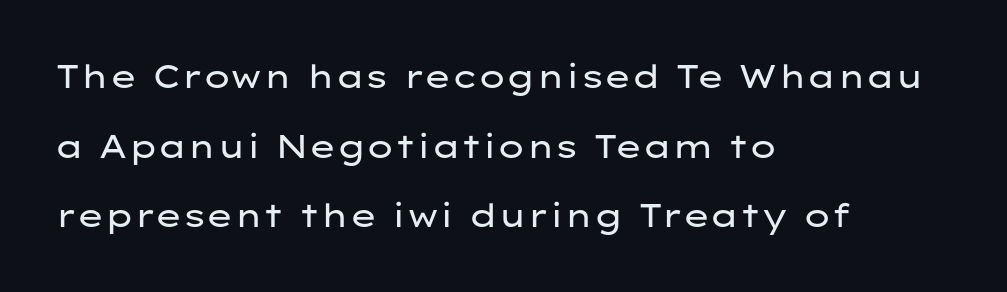
Q: Is the text bold? A: No.
Q: Is the text italic (slanted)? A: No, it is upright.
Q: Is the typeface a serif or a sans-serif typeface? A: Sans-serif.
Q: Is the text underlined? A: No.
Q: How is the paragraph aligned? A: Left-aligned.
Q: Is the spacing between letters normal or unusually wide? A: Normal.
Q: Is the spacing between lines tight, normal or loose? A: Loose.
Q: Width (condensed, normal, or wide)? A: Wide.
Q: Stroke contrast? A: Low.
Q: x-height? A: Medium.
Q: Monospaced? A: No.
